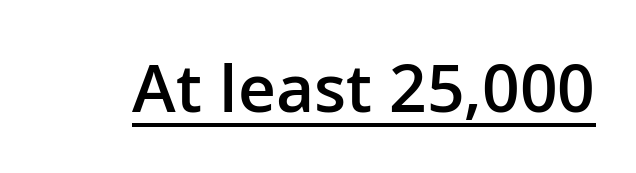
The sample has been set in demibold, a notch under bold. Character widths vary here, with narrow letters taking less room than wide ones. Honestly, the underline is the first thing you notice here. Ordinary non-slanted type is in use. Are there feet on the stems? There aren't — it's a sans. There is no visible air inserted between adjacent glyphs.
